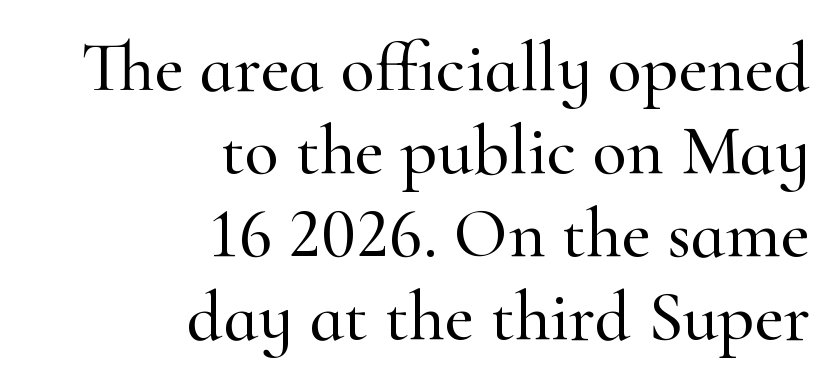
Q: Is the text italic (slanted)? A: No, it is upright.
Q: Is the typeface a serif or a sans-serif typeface? A: Serif.
Q: Is the text underlined? A: No.
Q: How is the paragraph aligned? A: Right-aligned.
Q: Is the spacing between letters normal or unusually wide? A: Normal.
Q: Width (condensed, normal, or wide)? A: Normal.
Q: Stroke contrast? A: High.
Q: x-height? A: Small.
Q: Monospaced? A: No.
